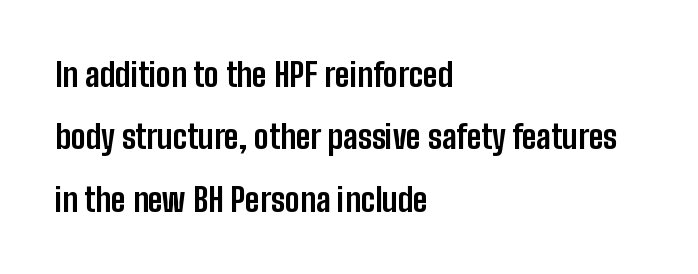
Words appear dense and cohesive because spacing is normal. Typeset ragged right — the left edge is the straight one. This sample has the flowing, uneven cadence of proportional lettering. Whoever set this chose breathing room over compactness in the vertical rhythm. In terms of posture, this sample is upright.
